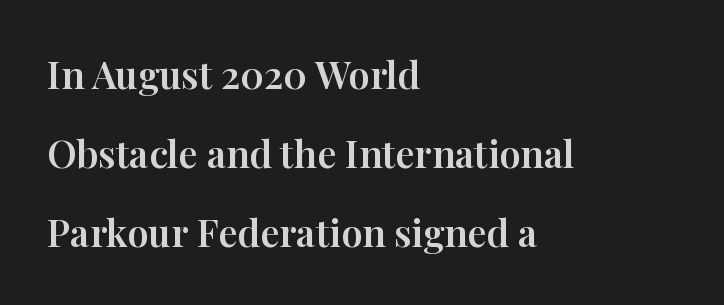
{"serif": "yes", "italic": "no", "width": "normal", "stroke_contrast": "high", "x_height": "medium", "monospaced": "no", "underline": "no", "align": "left", "line_spacing": "loose", "line_spacing_ratio": 2.08, "letter_spacing": "normal", "letter_spacing_em": 0.0, "glyph_px": 38}
